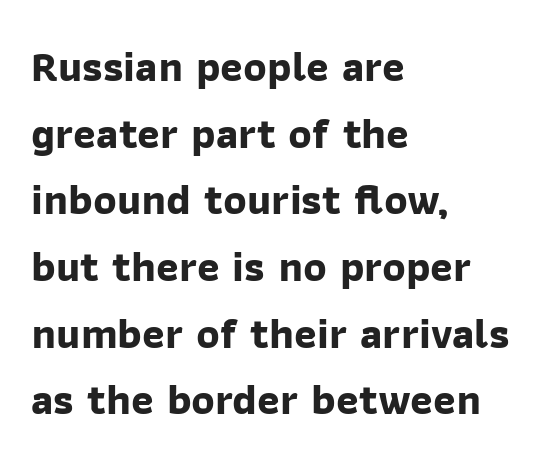
Q: Is the text bold? A: Yes.
Q: Is the typeface a serif or a sans-serif typeface? A: Sans-serif.
Q: Is the text underlined? A: No.
Q: How is the paragraph aligned? A: Left-aligned.
Q: Is the spacing between letters normal or unusually wide? A: Normal.
Q: Is the spacing between lines tight, normal or loose? A: Normal.
Q: Width (condensed, normal, or wide)? A: Normal.
Q: Stroke contrast? A: Low.
Q: x-height? A: Medium.
Q: Monospaced? A: No.
